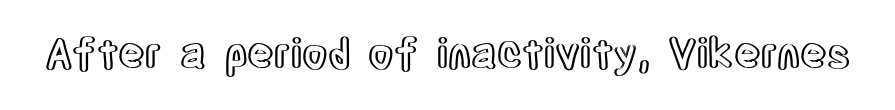
This sample uses an upright cut, with every glyph sitting square on the baseline. Quick note: underline off. This sample has the flowing, uneven cadence of proportional lettering. The passage shown has conventional tracking throughout.
